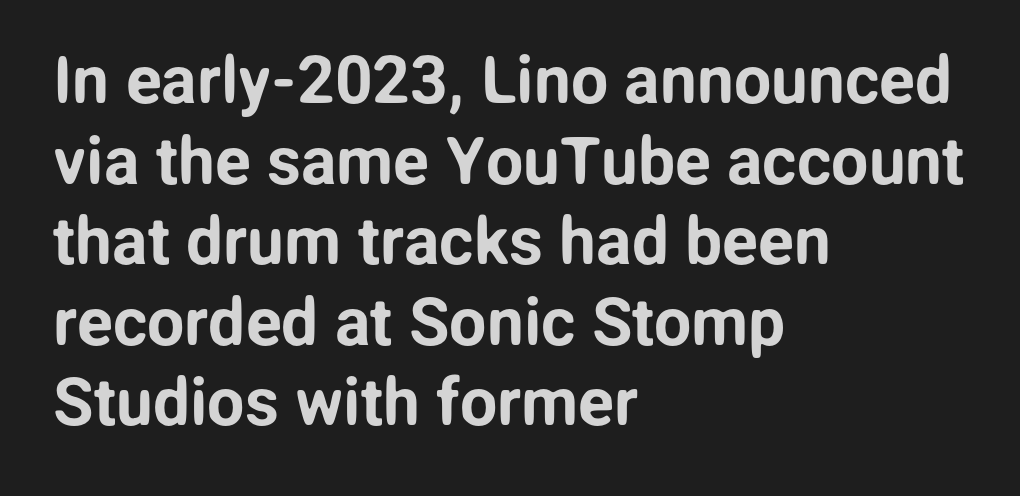
Q: Is the text italic (slanted)? A: No, it is upright.
Q: Is the typeface a serif or a sans-serif typeface? A: Sans-serif.
Q: Is the text underlined? A: No.
Q: How is the paragraph aligned? A: Left-aligned.
Q: Is the spacing between letters normal or unusually wide? A: Normal.
Q: Width (condensed, normal, or wide)? A: Normal.
Q: Stroke contrast? A: Low.
Q: x-height? A: Medium.
Q: Monospaced? A: No.
